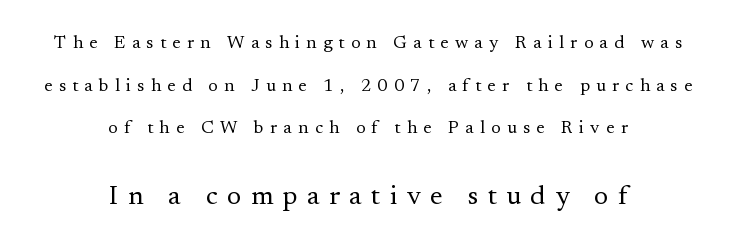
The font sits on the lighter half of the weight spectrum, regular included. The designer gave the closing block more size than the opening block. The face used here is rendered with a markedly widened letterfit. If you drew a line through each stem, it would be perfectly vertical.
